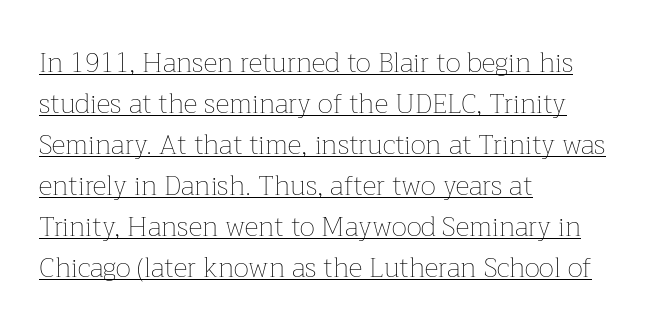
The setting favours the left margin, as ordinary paragraphs usually do. What's the leading like? Ordinary, nothing unusual. Compared with a typical body face, this is equally light or lighter still. This is the regular roman posture of the typeface. A continuous stroke trails under the words, as in a hyperlink. The line texture is even and compact thanks to regular tracking.
